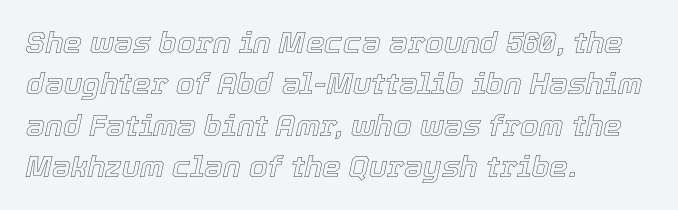
{"italic": "yes", "lean": "right", "slant_degrees": 12, "width": "normal", "x_height": "medium", "monospaced": "no", "underline": "no", "align": "left", "line_spacing": "normal", "line_spacing_ratio": 1.38, "letter_spacing": "normal", "letter_spacing_em": 0.0, "glyph_px": 30}
